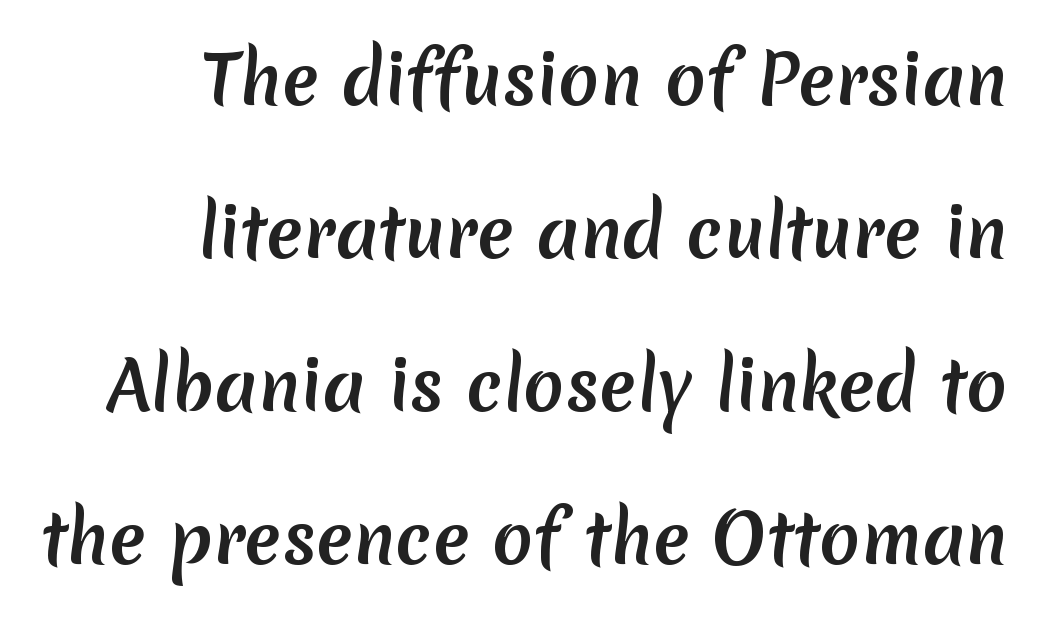
Typeset ragged left — the right edge is the straight one. Thick stems and heavy bowls — unmistakably bold. Note the varied advance widths — an 'i' is clearly narrower than an 'm'. The glyphs are unaccompanied by any horizontal stroke below them. Interline gaps are noticeably wide in this sample.
